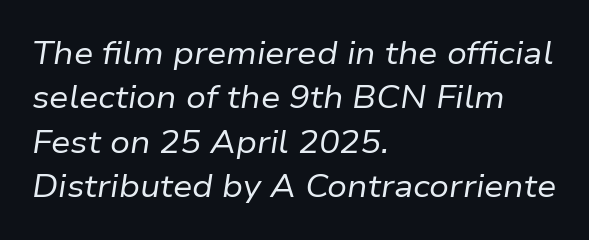
Q: Is the text bold? A: No.
Q: Is the text italic (slanted)? A: Yes, it leans right by about 9 degrees.
Q: Is the text underlined? A: No.
Q: How is the paragraph aligned? A: Left-aligned.
Q: Is the spacing between letters normal or unusually wide? A: Normal.
Q: Is the spacing between lines tight, normal or loose? A: Normal.
Q: Width (condensed, normal, or wide)? A: Normal.
Q: Stroke contrast? A: Low.
Q: x-height? A: Medium.
Q: Monospaced? A: No.
